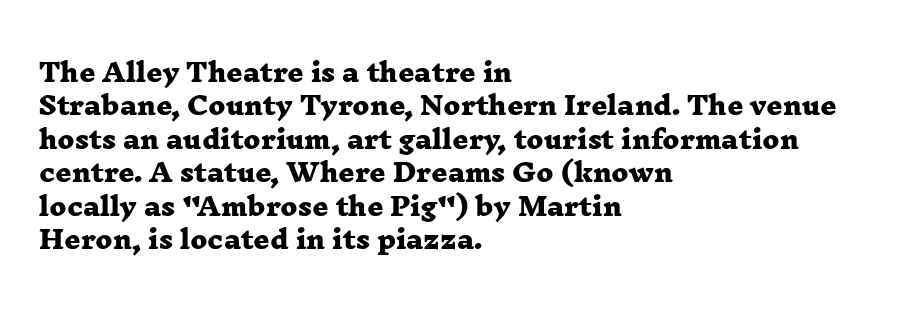
The image shows 25 px bold type; set left-aligned, normal line spacing (1.34x), normal letter spacing, not underlined.
